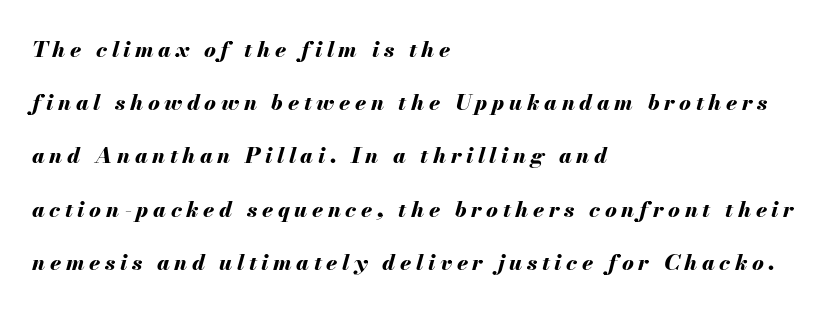
{"italic": "yes", "lean": "right", "slant_degrees": 13, "bold": "yes", "underline": "no", "align": "left", "line_spacing": "loose", "line_spacing_ratio": 2.42, "letter_spacing": "wide", "letter_spacing_em": 0.21, "glyph_px": 22}
